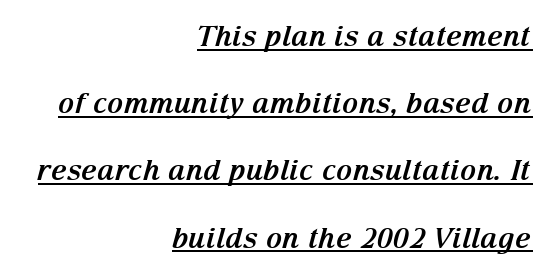
{"serif": "yes", "italic": "yes", "lean": "right", "slant_degrees": 15, "bold": "yes", "weight": "bold", "width": "normal", "stroke_contrast": "medium", "x_height": "medium", "monospaced": "no", "underline": "yes", "align": "right", "line_spacing": "loose", "line_spacing_ratio": 2.4, "letter_spacing": "normal", "letter_spacing_em": 0.0, "glyph_px": 28}
